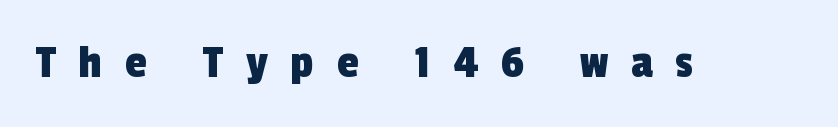
Letterform terminals end flat and unadorned throughout the passage. Is the letter spacing exaggerated? Yes — the characters are pushed far apart. The glyphs are unaccompanied by any horizontal stroke below them. Proportional: the letters do not fall into vertical columns.
